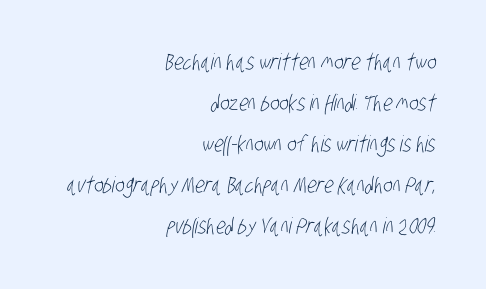
Nothing unusual about the tracking: characters are spaced as the font intends. Counters stay open thanks to moderate or lighter strokes. The foot of each line stays bare and open. Caption: multi-line text, flush right, ragged left.
